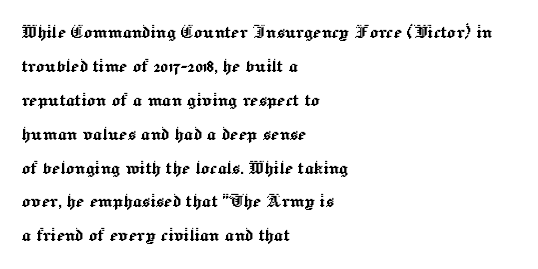
{"italic": "no", "underline": "no", "align": "left", "line_spacing": "normal", "line_spacing_ratio": 1.54, "letter_spacing": "normal", "letter_spacing_em": 0.0, "glyph_px": 22}
